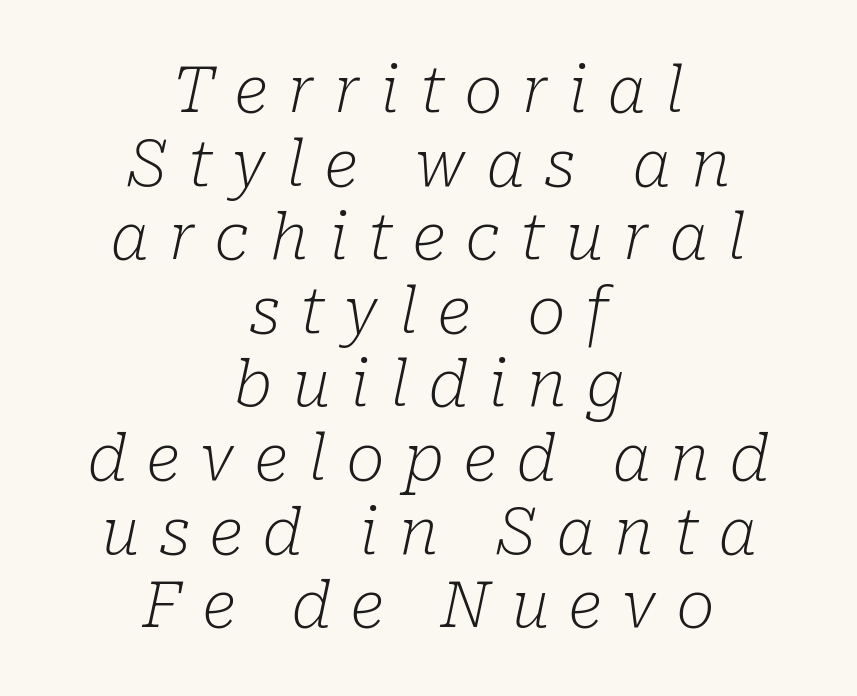
{"serif": "yes", "italic": "yes", "lean": "right", "slant_degrees": 10, "bold": "no", "weight": "light", "width": "normal", "stroke_contrast": "low", "x_height": "medium", "monospaced": "no", "underline": "no", "align": "center", "line_spacing": "tight", "line_spacing_ratio": 1.15, "letter_spacing": "wide", "letter_spacing_em": 0.32, "glyph_px": 64}
